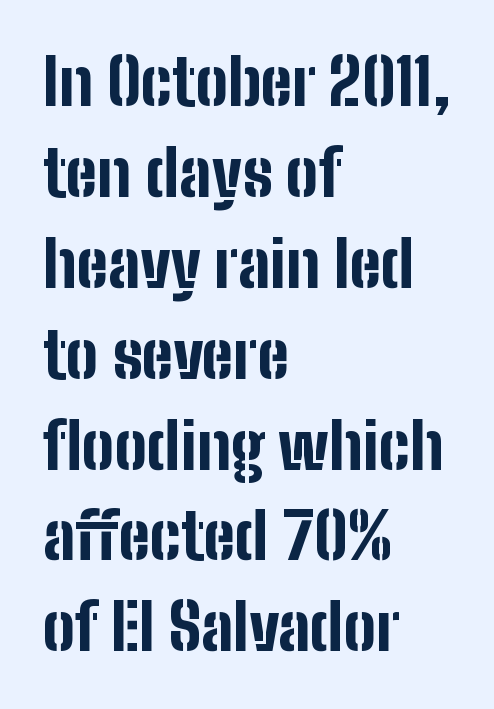
{"serif": "no", "italic": "no", "bold": "yes", "weight": "bold", "width": "condensed", "stroke_contrast": "low", "x_height": "medium", "monospaced": "no", "underline": "no", "align": "left", "line_spacing": "normal", "line_spacing_ratio": 1.42, "letter_spacing": "normal", "letter_spacing_em": 0.0, "glyph_px": 64}
